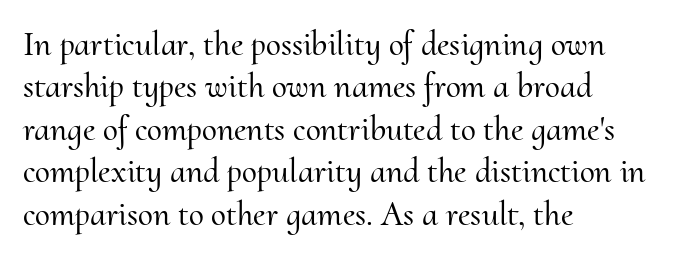
{"serif": "yes", "italic": "no", "width": "normal", "stroke_contrast": "medium", "x_height": "small", "monospaced": "no", "underline": "no", "align": "left", "line_spacing": "normal", "line_spacing_ratio": 1.25, "letter_spacing": "normal", "letter_spacing_em": 0.0, "glyph_px": 34}
